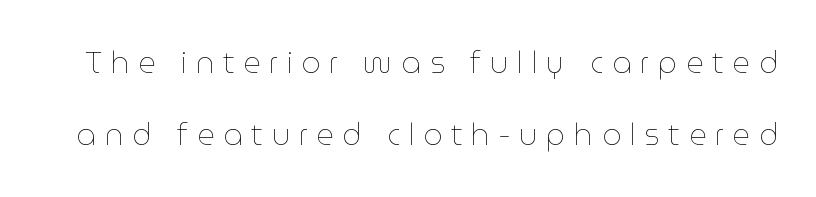
Q: Is the text bold? A: No.
Q: Is the text italic (slanted)? A: No, it is upright.
Q: Is the text underlined? A: No.
Q: Is the spacing between letters normal or unusually wide? A: Unusually wide.
Q: Is the spacing between lines tight, normal or loose? A: Loose.
Q: Width (condensed, normal, or wide)? A: Normal.
Q: Stroke contrast? A: Low.
Q: x-height? A: Medium.
Q: Monospaced? A: No.
